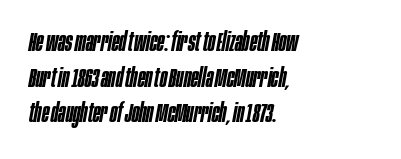
Q: Is the text bold? A: Semi-bold.
Q: Is the text italic (slanted)? A: Yes, it leans right by about 10 degrees.
Q: Is the text underlined? A: No.
Q: How is the paragraph aligned? A: Left-aligned.
Q: Is the spacing between letters normal or unusually wide? A: Normal.
Q: Is the spacing between lines tight, normal or loose? A: Normal.
